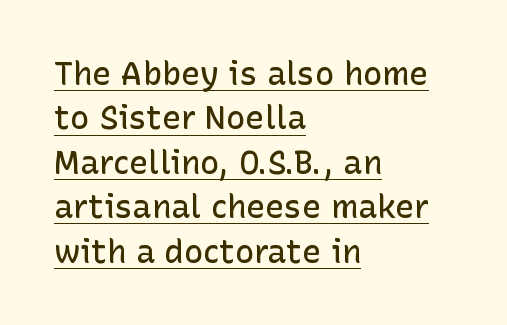
{"serif": "no", "italic": "no", "bold": "semi", "weight": "semibold", "width": "normal", "stroke_contrast": "low", "x_height": "medium", "monospaced": "no", "underline": "yes", "align": "left", "line_spacing": "normal", "line_spacing_ratio": 1.39, "letter_spacing": "normal", "letter_spacing_em": 0.0, "glyph_px": 32}
